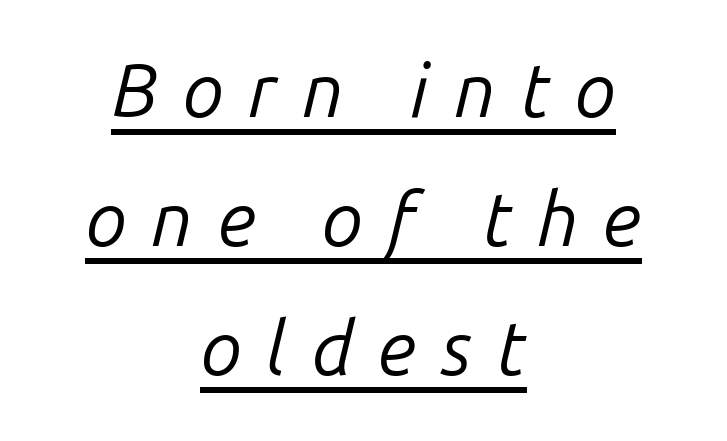
Note the varied advance widths — an 'i' is clearly narrower than an 'm'. The compositor balanced each line on the midline. In designer terms, the underline attribute is active on this setting. Substantial extra tracking has been applied to these lines. The face used here has a pronounced slope to its letters.
